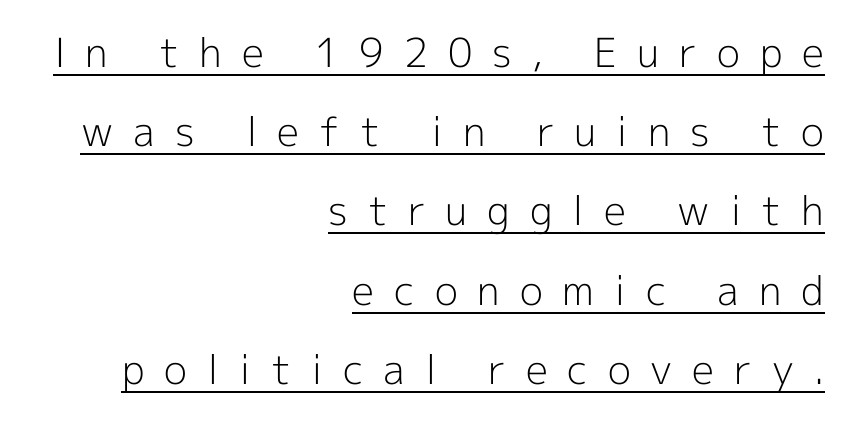
{"serif": "no", "italic": "no", "bold": "no", "weight": "light", "width": "normal", "x_height": "medium", "monospaced": "no", "underline": "yes", "align": "right", "line_spacing": "loose", "line_spacing_ratio": 1.98, "letter_spacing": "wide", "letter_spacing_em": 0.5, "glyph_px": 40}
